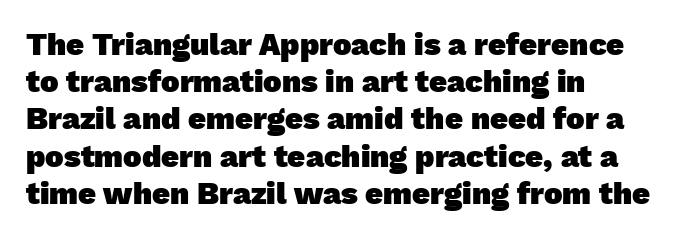
Q: Is the text bold? A: Yes.
Q: Is the typeface a serif or a sans-serif typeface? A: Sans-serif.
Q: Is the text underlined? A: No.
Q: How is the paragraph aligned? A: Left-aligned.
Q: Is the spacing between letters normal or unusually wide? A: Normal.
Q: Width (condensed, normal, or wide)? A: Normal.
Q: Stroke contrast? A: Low.
Q: x-height? A: Medium.
Q: Monospaced? A: No.
